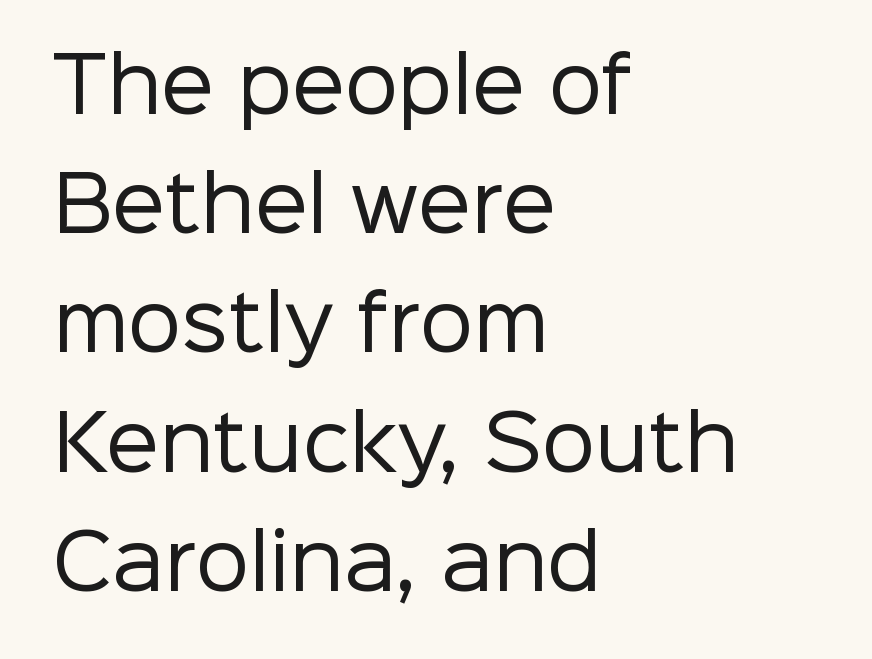
The image shows 75 px regular-weight sans-serif type, upright; set left-aligned, normal line spacing (1.59x), normal letter spacing, not underlined; low stroke contrast and a medium x-height.
